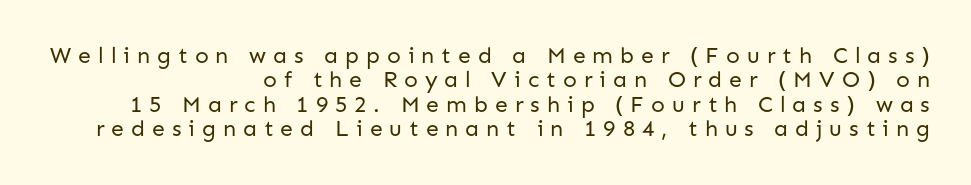
The image shows 23 px text type, upright; set right-aligned, tight line spacing (1.06x), unusually wide letter spacing (+0.3 em), not underlined.
